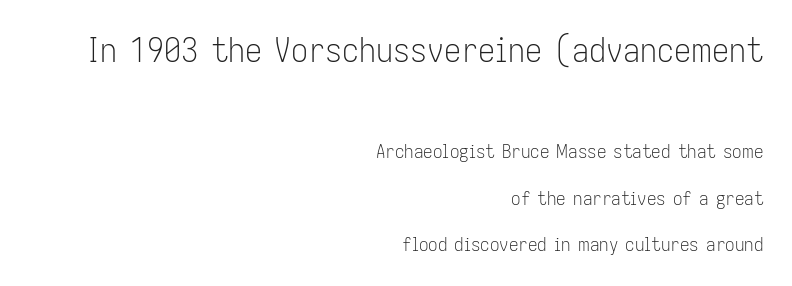
The image shows 34 px light, condensed sans-serif type, upright; set right-aligned, loose line spacing (2.44x), normal letter spacing, not underlined; the first (top) block is 1.79x larger; low stroke contrast and a medium x-height.
